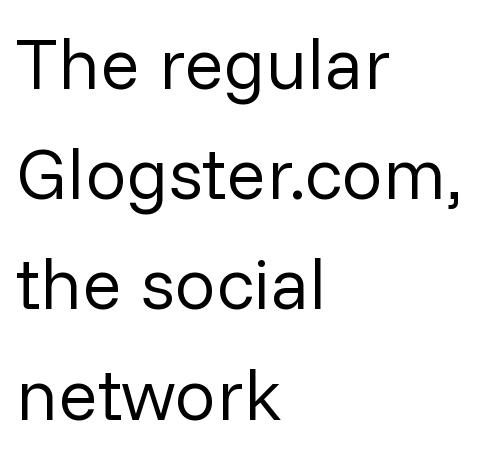
Q: Is the text bold? A: No.
Q: Is the text italic (slanted)? A: No, it is upright.
Q: Is the typeface a serif or a sans-serif typeface? A: Sans-serif.
Q: Is the text underlined? A: No.
Q: How is the paragraph aligned? A: Left-aligned.
Q: Is the spacing between letters normal or unusually wide? A: Normal.
Q: Is the spacing between lines tight, normal or loose? A: Normal.
Q: Width (condensed, normal, or wide)? A: Normal.
Q: Stroke contrast? A: Low.
Q: x-height? A: Medium.
Q: Monospaced? A: No.
